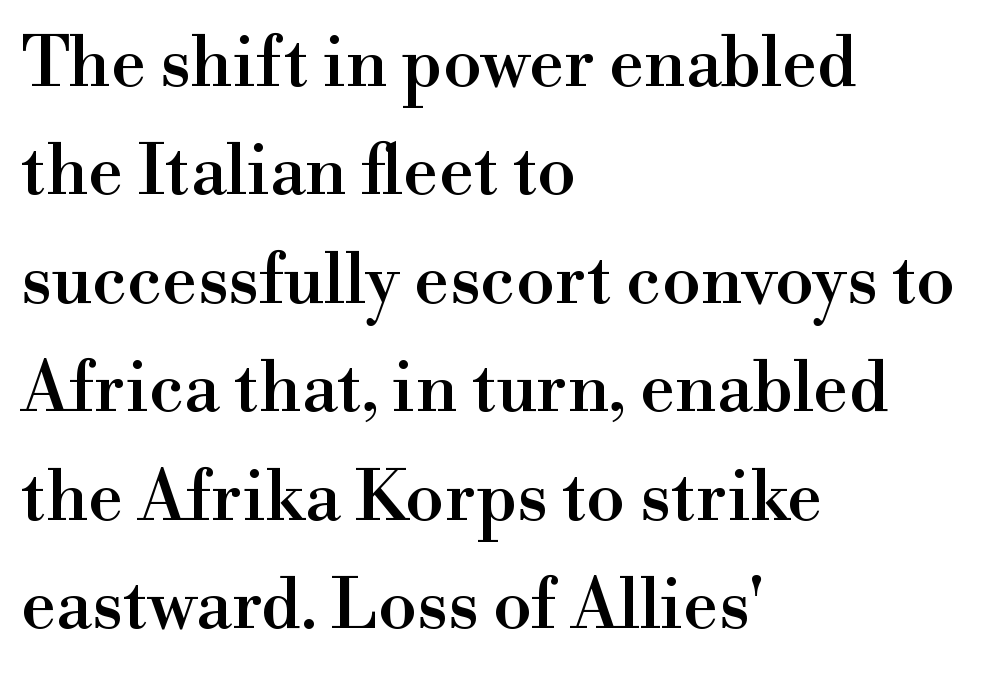
{"serif": "yes", "italic": "no", "width": "normal", "x_height": "small", "monospaced": "no", "underline": "no", "align": "left", "line_spacing": "normal", "line_spacing_ratio": 1.55, "letter_spacing": "normal", "letter_spacing_em": 0.0, "glyph_px": 70}
